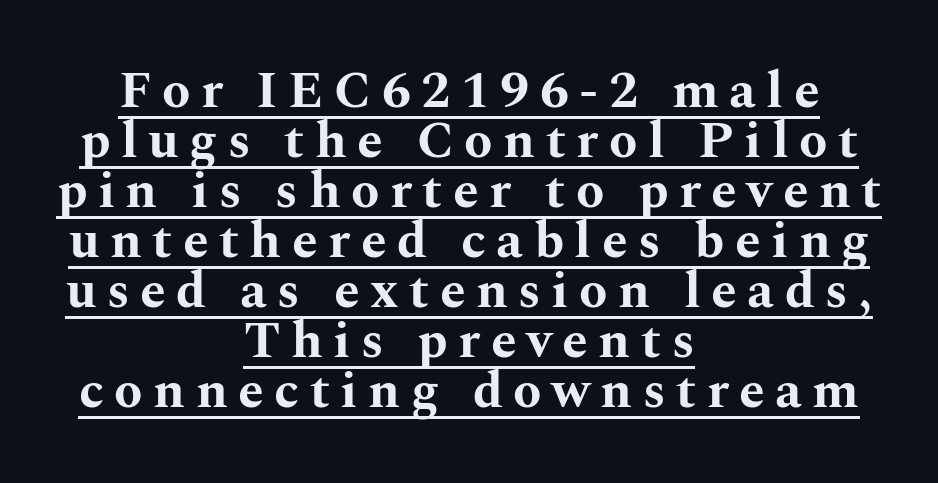
Inter-character spacing is expanded well beyond the font's built-in metrics. Posture: upright roman. The font family rendered here belongs to the serif group. Pretty heavy lettering here — definitely bold. The rendering uses a small line-height, squeezing the rows.
